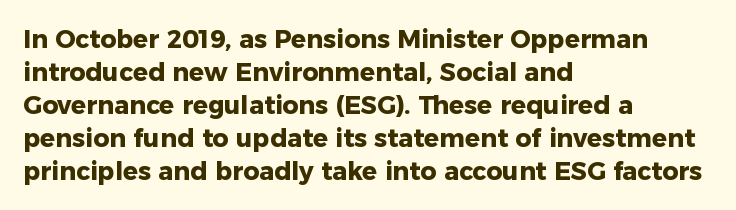
The image shows 25 px bold type, upright; set left-aligned, normal line spacing (1.32x), normal letter spacing, not underlined.
